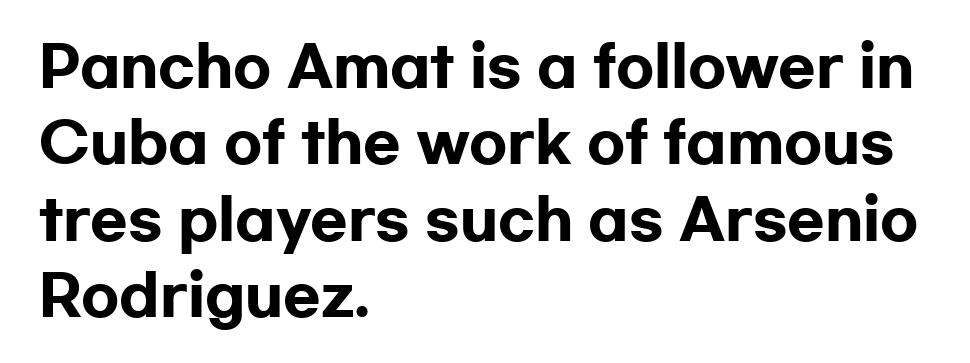
The rendering keeps characters at their native spacing. Caption: bold face, heavy strokes. Italic? Not at all — the glyphs are vertical. To sum up the face: it is a sans, with no serifs. A student would call this left alignment; a typographer would say flush left, rag right. Is this a fixed-width face? No — the glyphs have proportional, varying widths.
